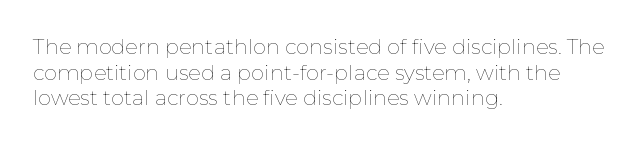
Q: Is the text bold? A: No.
Q: Is the text italic (slanted)? A: No, it is upright.
Q: Is the text underlined? A: No.
Q: How is the paragraph aligned? A: Left-aligned.
Q: Is the spacing between letters normal or unusually wide? A: Normal.
